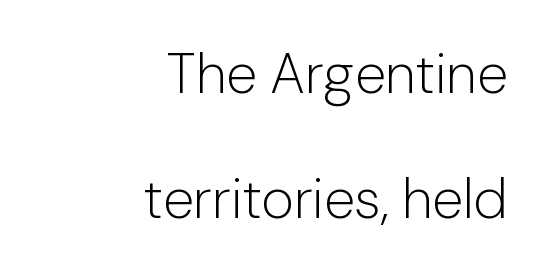
{"serif": "no", "italic": "no", "bold": "no", "weight": "light", "width": "normal", "stroke_contrast": "low", "x_height": "medium", "monospaced": "no", "underline": "no", "align": "right", "line_spacing": "loose", "line_spacing_ratio": 2.23, "letter_spacing": "normal", "letter_spacing_em": 0.0, "glyph_px": 56}
